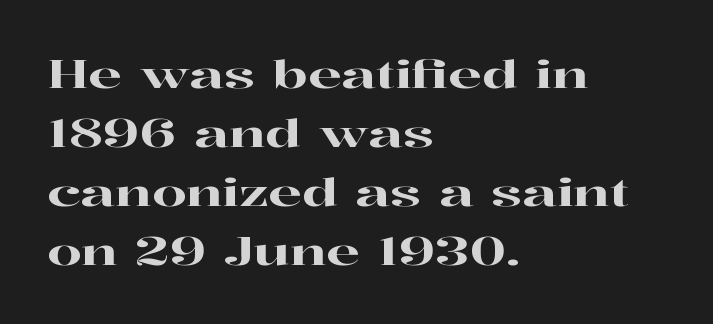
The image shows 39 px wide serif type, upright; set left-aligned, normal line spacing (1.51x), normal letter spacing, not underlined; high stroke contrast and a medium x-height.
